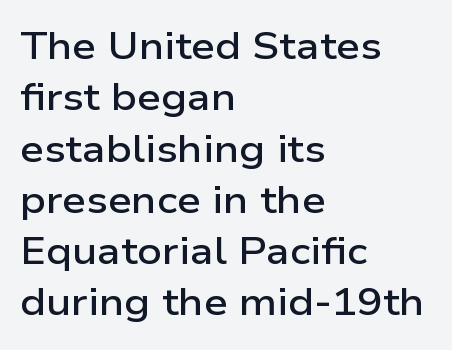
These lines keep a tight, regular rhythm from letter to letter. I'd describe the lettering as semibold — firm but not a full bold. Unmarked baselines from the first word to the last. Upright lettering throughout. Are there feet on the stems? There aren't — it's a sans. Regarding leading, the lines here are spaced in the standard way.
